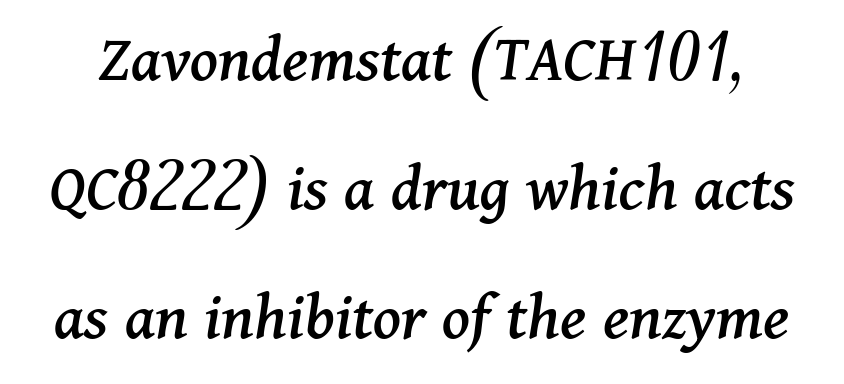
{"serif": "yes", "italic": "yes", "lean": "right", "slant_degrees": 11, "width": "normal", "stroke_contrast": "medium", "x_height": "medium", "monospaced": "no", "underline": "no", "line_spacing_ratio": 1.87, "letter_spacing": "normal", "letter_spacing_em": 0.0, "glyph_px": 69}
